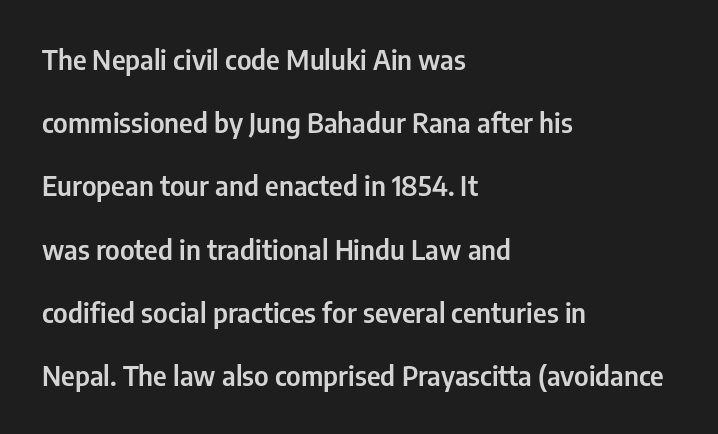
The image shows 27 px text type, upright; set left-aligned, loose line spacing (2.34x), normal letter spacing, not underlined.
